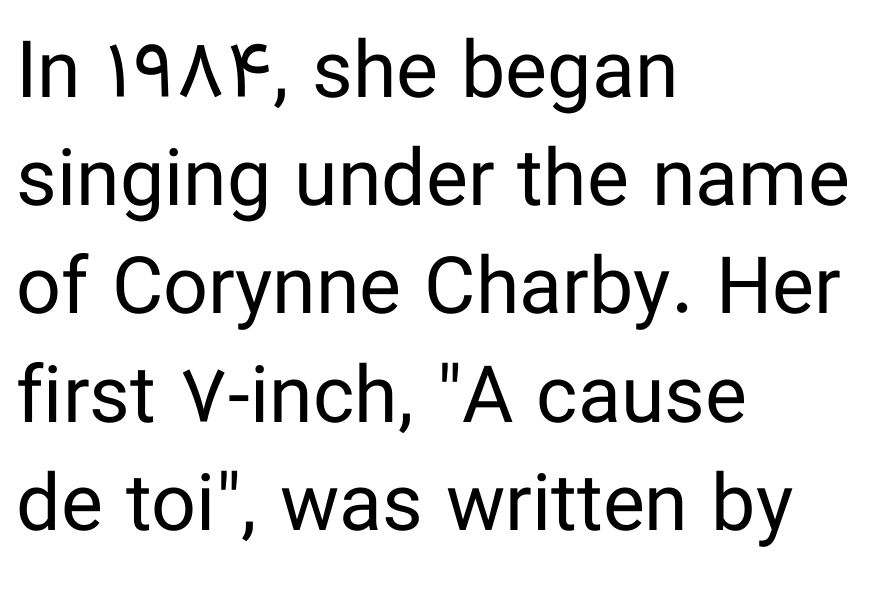
Q: Is the text bold? A: No.
Q: Is the text italic (slanted)? A: No, it is upright.
Q: Is the typeface a serif or a sans-serif typeface? A: Sans-serif.
Q: Is the text underlined? A: No.
Q: How is the paragraph aligned? A: Left-aligned.
Q: Is the spacing between letters normal or unusually wide? A: Normal.
Q: Is the spacing between lines tight, normal or loose? A: Normal.
Q: Width (condensed, normal, or wide)? A: Normal.
Q: Stroke contrast? A: Low.
Q: x-height? A: Medium.
Q: Monospaced? A: No.
